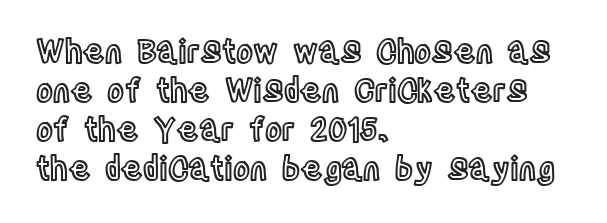
Q: Is the text italic (slanted)? A: No, it is upright.
Q: Is the text underlined? A: No.
Q: How is the paragraph aligned? A: Left-aligned.
Q: Is the spacing between letters normal or unusually wide? A: Normal.
Q: Width (condensed, normal, or wide)? A: Condensed.
Q: x-height? A: Large.
Q: Monospaced? A: No.
